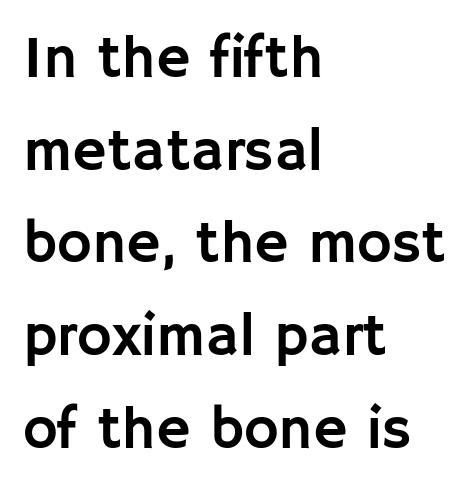
Q: Is the text italic (slanted)? A: No, it is upright.
Q: Is the typeface a serif or a sans-serif typeface? A: Sans-serif.
Q: Is the text underlined? A: No.
Q: How is the paragraph aligned? A: Left-aligned.
Q: Is the spacing between letters normal or unusually wide? A: Normal.
Q: Is the spacing between lines tight, normal or loose? A: Normal.
Q: Width (condensed, normal, or wide)? A: Normal.
Q: Stroke contrast? A: Low.
Q: x-height? A: Large.
Q: Monospaced? A: No.
